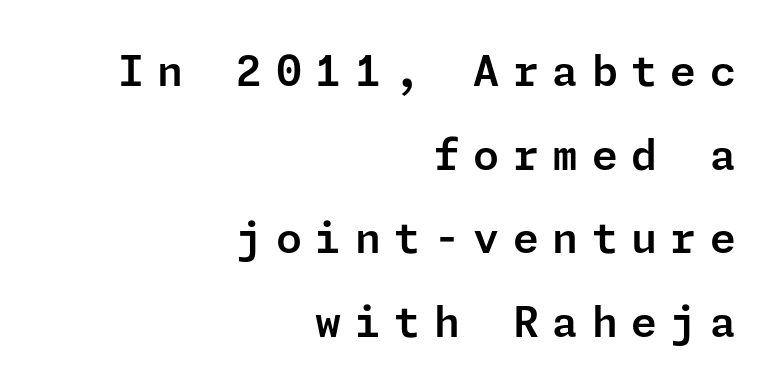
Observe the absence of serifs on each vertical stroke in this sample. These lines stand farther apart than default settings would place them. Between one letter and the next there's a generous, obvious gap. Check under the words: just untouched page.
